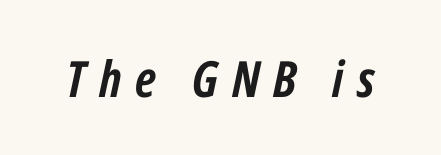
Q: Is the text bold? A: Yes.
Q: Is the text italic (slanted)? A: Yes, it leans right by about 12 degrees.
Q: Is the text underlined? A: No.
Q: Is the spacing between letters normal or unusually wide? A: Unusually wide.
Q: Width (condensed, normal, or wide)? A: Condensed.
Q: Stroke contrast? A: Low.
Q: x-height? A: Medium.
Q: Monospaced? A: No.
